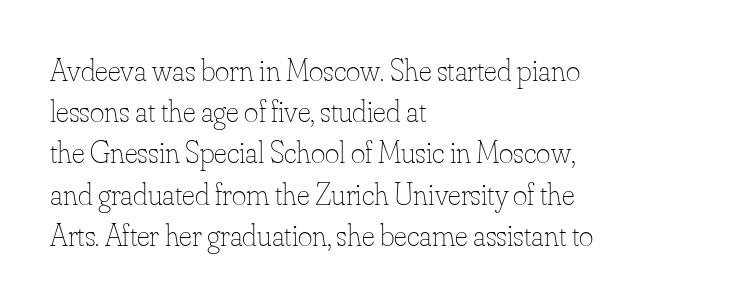
Q: Is the text bold? A: No.
Q: Is the text italic (slanted)? A: No, it is upright.
Q: Is the text underlined? A: No.
Q: How is the paragraph aligned? A: Left-aligned.
Q: Is the spacing between letters normal or unusually wide? A: Normal.
Q: Is the spacing between lines tight, normal or loose? A: Normal.
Q: Width (condensed, normal, or wide)? A: Normal.
Q: Stroke contrast? A: Low.
Q: x-height? A: Small.
Q: Monospaced? A: No.
